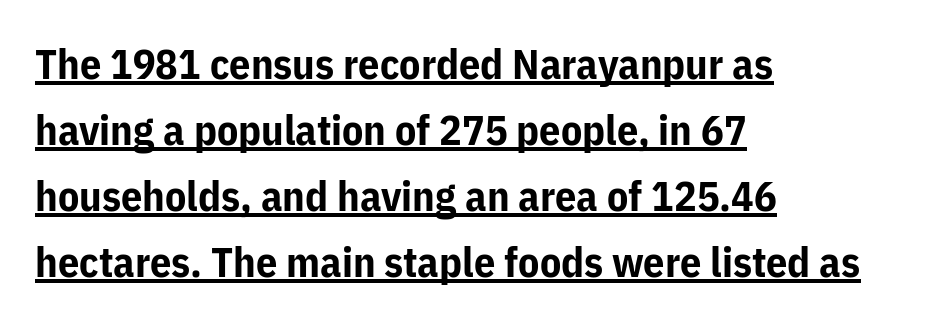
{"serif": "no", "italic": "no", "bold": "yes", "weight": "bold", "width": "normal", "stroke_contrast": "low", "x_height": "medium", "monospaced": "no", "underline": "yes", "align": "left", "line_spacing": "normal", "line_spacing_ratio": 1.57, "letter_spacing": "normal", "letter_spacing_em": 0.0, "glyph_px": 42}
